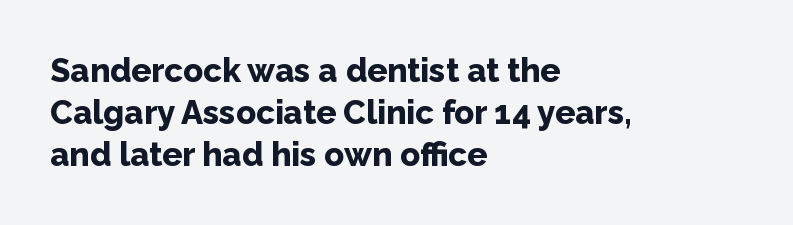
Q: Is the text bold? A: Yes.
Q: Is the text italic (slanted)? A: No, it is upright.
Q: Is the typeface a serif or a sans-serif typeface? A: Sans-serif.
Q: Is the text underlined? A: No.
Q: How is the paragraph aligned? A: Left-aligned.
Q: Is the spacing between letters normal or unusually wide? A: Normal.
Q: Is the spacing between lines tight, normal or loose? A: Normal.
Q: Width (condensed, normal, or wide)? A: Normal.
Q: Stroke contrast? A: Low.
Q: x-height? A: Medium.
Q: Monospaced? A: No.
